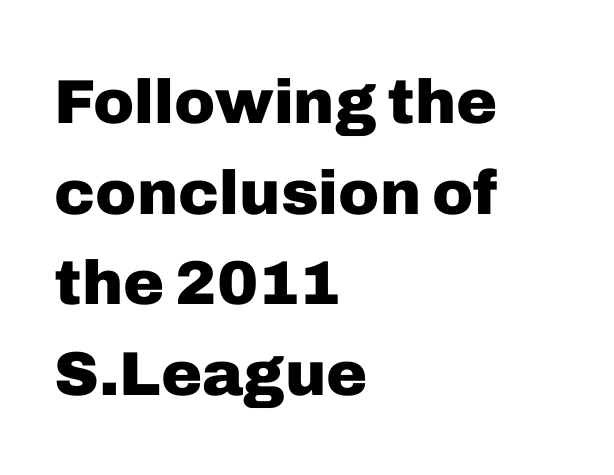
Each row of text sits above clean, open space. Grotesque or geometric, the face here clearly has no serifs. The designer left line spacing at the default. The letterforms sit shoulder to shoulder at normal distance.
